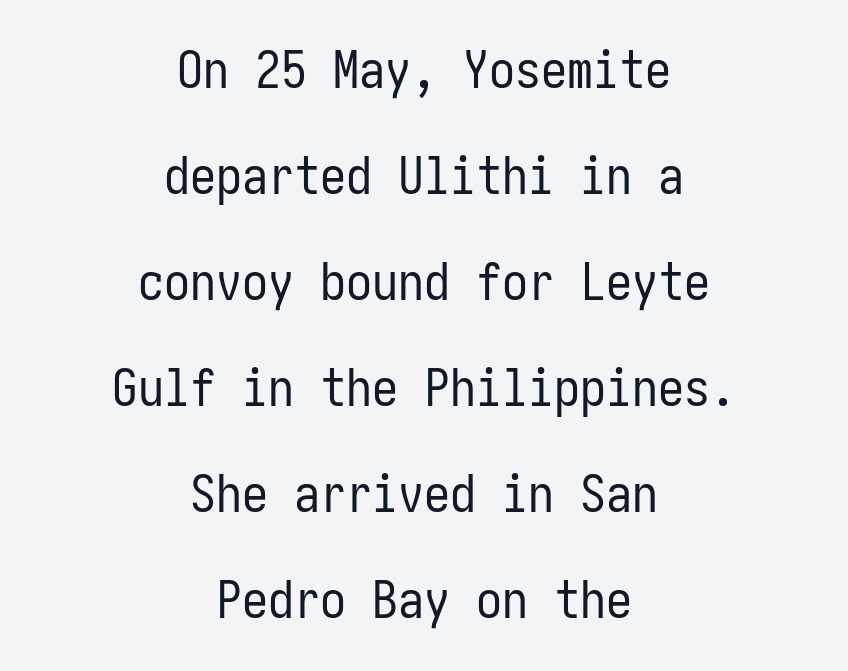
Observe the ordinary spacing: letters are neighbours, not strangers. The block of text is sparse from top to bottom, with ample space between rows. Unlike italic type, these characters show no tilt at all. The specimen omits any rule beneath the text block's lines. These lines stack symmetrically, like a column narrowing and widening about its center.
